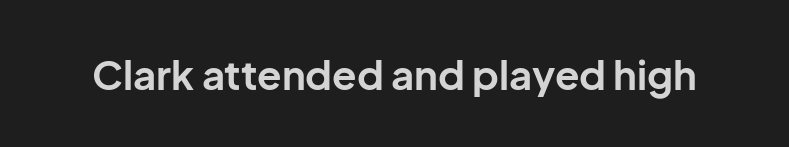
The type is set solid horizontally, with unmodified tracking. Descenders are the only things crossing below the line. Every letter is thick-stroked: bold, no question. Each letter keeps its own natural width here, so spacing adapts to shape.
